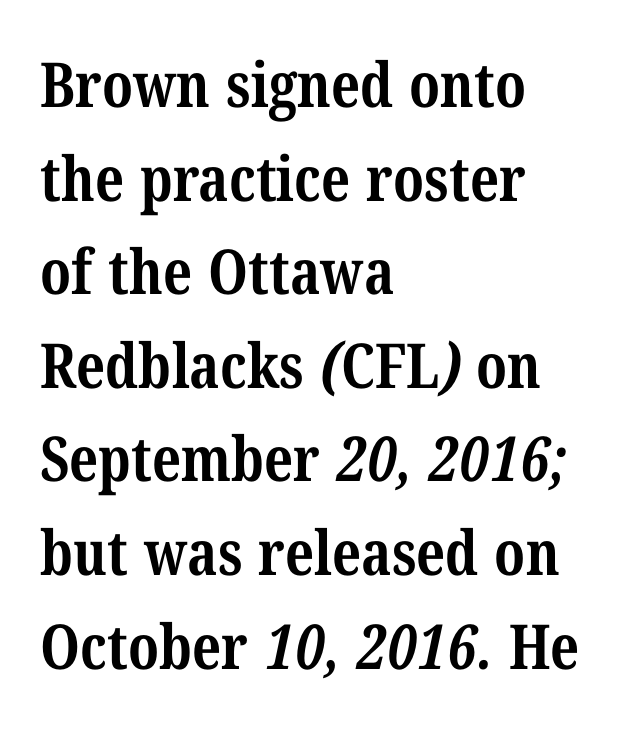
{"serif": "yes", "bold": "yes", "weight": "bold", "width": "condensed", "stroke_contrast": "medium", "x_height": "medium", "monospaced": "no", "underline": "no", "align": "left", "line_spacing": "normal", "line_spacing_ratio": 1.51, "letter_spacing": "normal", "letter_spacing_em": 0.0, "glyph_px": 62}
